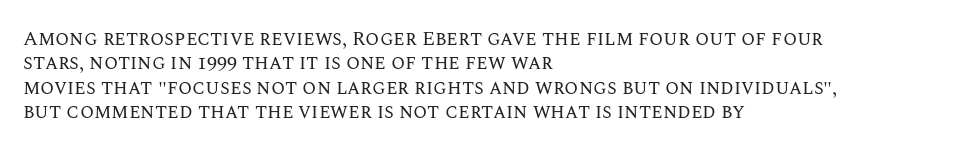
The image shows 20 px text type, upright; set left-aligned, line spacing 1.22x, normal letter spacing, not underlined.
